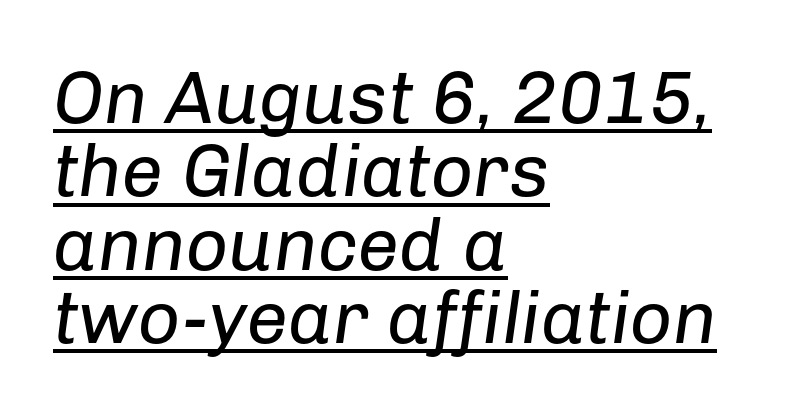
The image shows 74 px regular-weight type, italic (leaning right); set left-aligned, tight line spacing (0.99x), normal letter spacing, underlined; low stroke contrast and a medium x-height.
